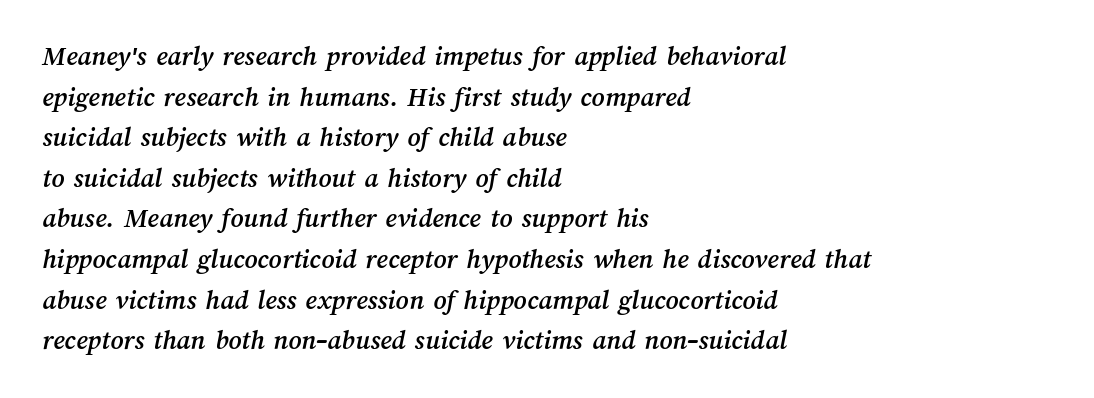
The image shows 28 px text type; set left-aligned, normal line spacing (1.45x), normal letter spacing, not underlined; medium stroke contrast and a medium x-height.
